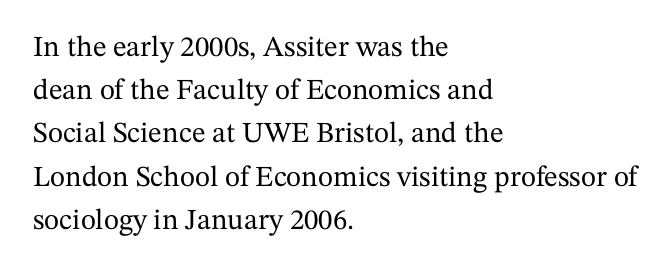
{"serif": "yes", "italic": "no", "width": "normal", "stroke_contrast": "medium", "x_height": "medium", "monospaced": "no", "underline": "no", "align": "left", "line_spacing": "normal", "line_spacing_ratio": 1.49, "letter_spacing": "normal", "letter_spacing_em": 0.0, "glyph_px": 29}
